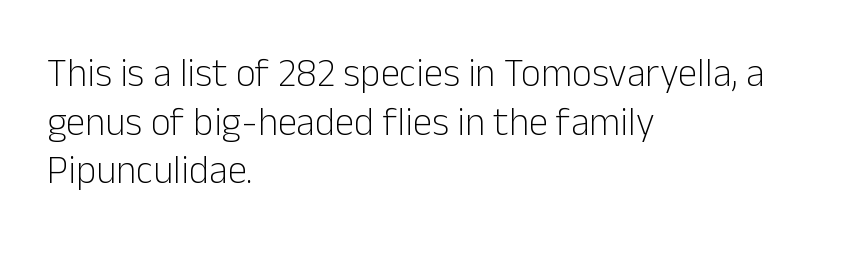
The type is set solid horizontally, with unmodified tracking. Designer's note — italics off, roman on. How would I describe the line gaps? Plain and ordinary. Any mark beneath the type? The region is blank. Do the characters align in a grid? No, the font is proportional.
